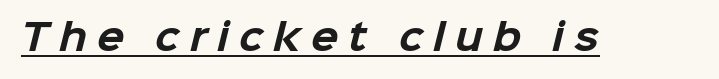
Here the designer chose a conventional face with non-uniform glyph widths. Font category for this specimen: sans-serif. Students, observe the line beneath the letters — that is underlining. Glyph-to-glyph distance is far greater than everyday printed text.
